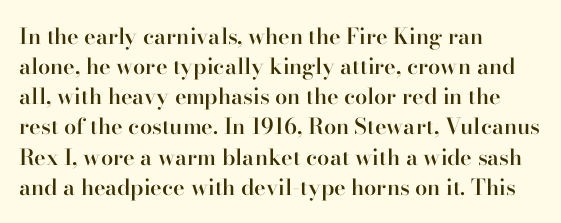
{"italic": "no", "bold": "semi", "underline": "no", "align": "left", "line_spacing": "normal", "line_spacing_ratio": 1.37, "letter_spacing": "normal", "letter_spacing_em": 0.0, "glyph_px": 22}
